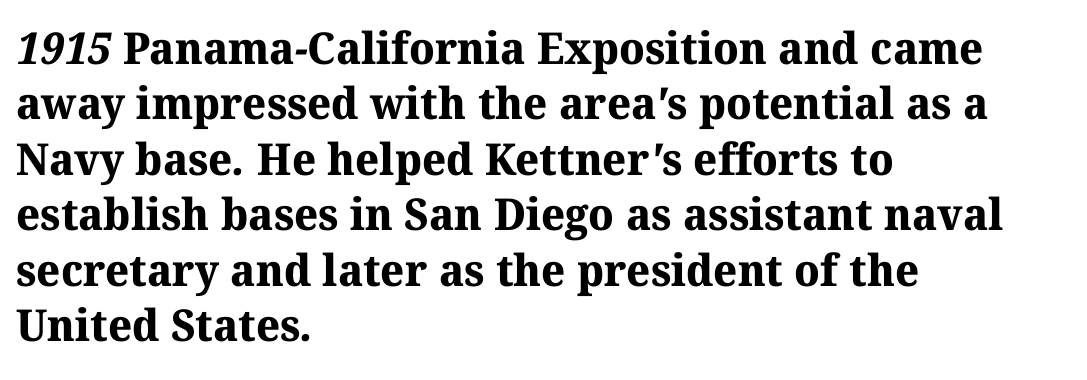
Q: Is the text bold? A: Yes.
Q: Is the typeface a serif or a sans-serif typeface? A: Serif.
Q: Is the text underlined? A: No.
Q: How is the paragraph aligned? A: Left-aligned.
Q: Is the spacing between letters normal or unusually wide? A: Normal.
Q: Is the spacing between lines tight, normal or loose? A: Normal.
Q: Width (condensed, normal, or wide)? A: Normal.
Q: Stroke contrast? A: Medium.
Q: x-height? A: Medium.
Q: Monospaced? A: No.
